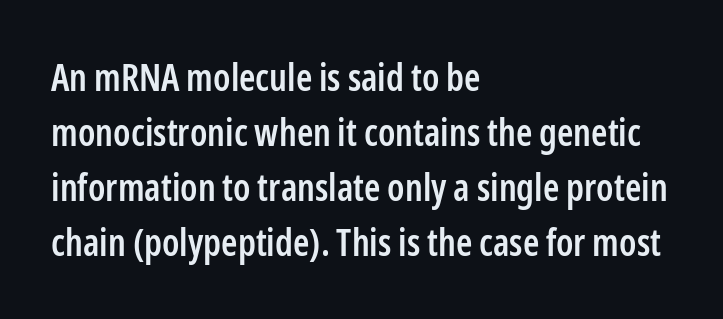
All the whitespace from short lines collects on the right. Stroke terminals: plain, sans-serif. Regarding leading, the lines here are spaced in the standard way. Quick note: underline off.
